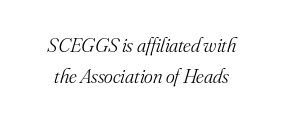
These lines were composed using italics. Plain, unruled lines of type. Counters stay open thanks to moderate or lighter strokes. Summary of vertical rhythm: regular, with standard interline spacing.
